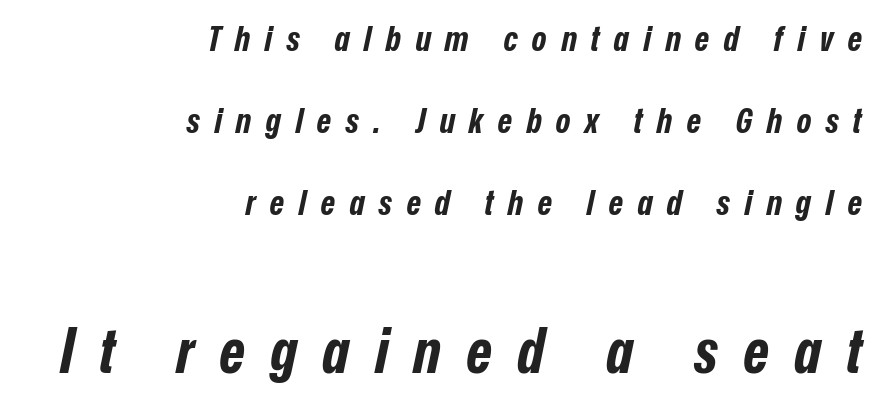
{"italic": "yes", "lean": "right", "slant_degrees": 12, "bold": "yes", "weight": "bold", "width": "condensed", "stroke_contrast": "low", "x_height": "medium", "monospaced": "no", "underline": "no", "align": "right", "line_spacing": "loose", "line_spacing_ratio": 2.35, "letter_spacing": "wide", "letter_spacing_em": 0.41, "larger_block": "second", "size_ratio": 1.77, "glyph_px": 62}
